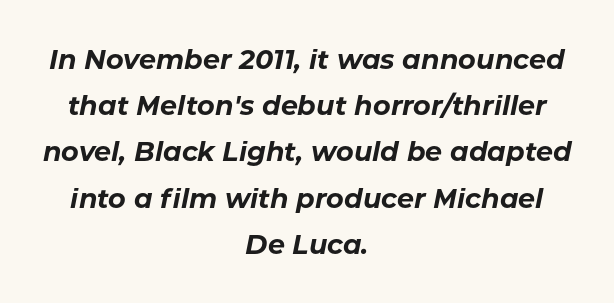
{"italic": "yes", "lean": "right", "slant_degrees": 11, "bold": "yes", "underline": "no", "align": "center", "line_spacing_ratio": 1.71, "letter_spacing": "normal", "letter_spacing_em": 0.0, "glyph_px": 27}
